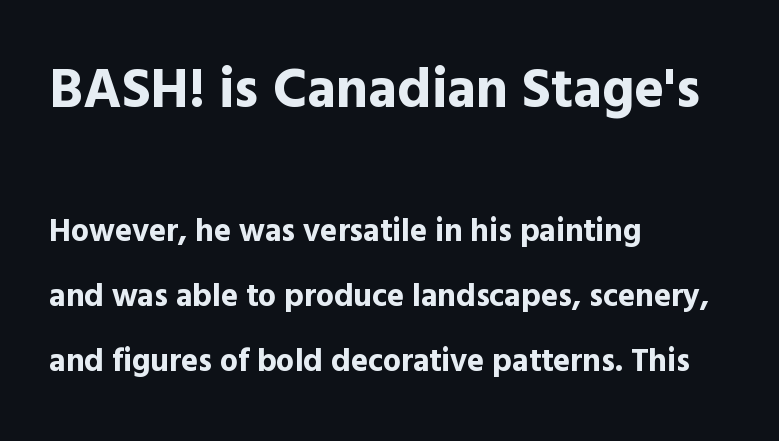
The image shows 56 px bold sans-serif type, upright; set left-aligned, loose line spacing (2.03x), normal letter spacing, not underlined; the first (top) block is 1.75x larger; a medium x-height.
